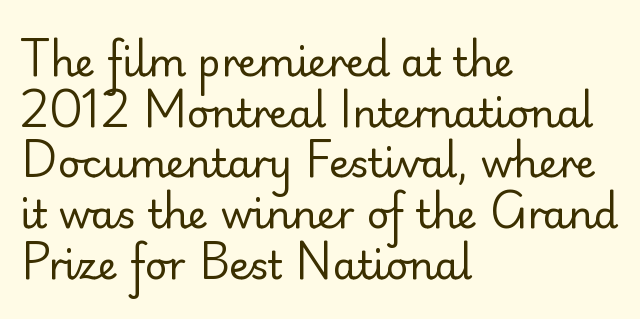
The image shows 39 px regular-weight sans-serif type, upright; set left-aligned, normal line spacing (1.3x), normal letter spacing, not underlined; low stroke contrast and a small x-height.
